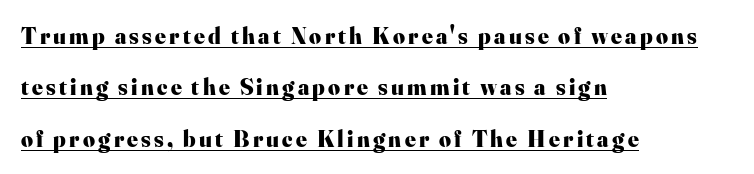
The image shows 23 px bold type, upright; set left-aligned, loose line spacing (2.23x), underlined.
